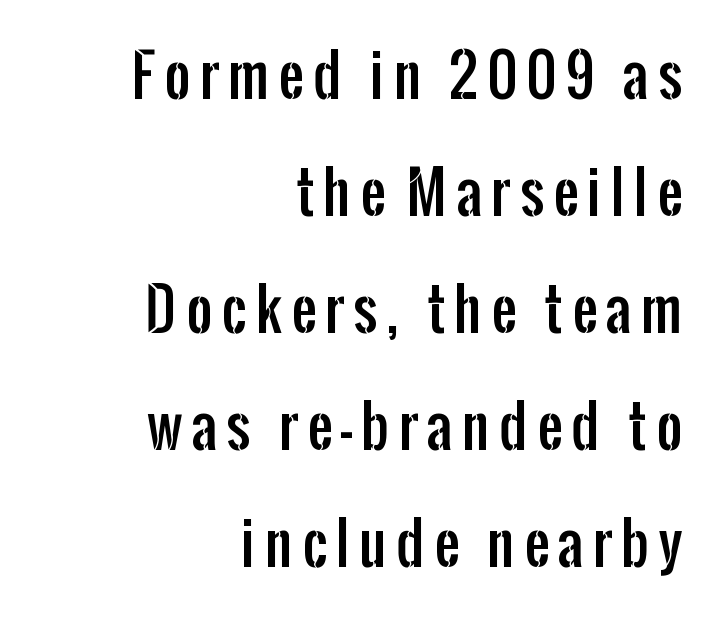
The image shows 56 px condensed sans-serif type, upright; set right-aligned, loose line spacing (2.09x), not underlined; low stroke contrast and a medium x-height.
